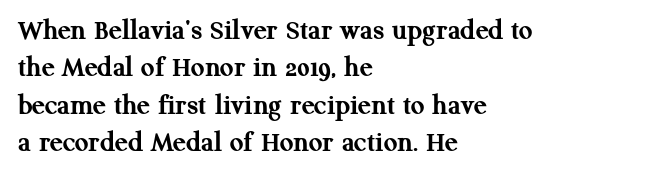
Q: Is the text bold? A: Yes.
Q: Is the text italic (slanted)? A: No, it is upright.
Q: Is the typeface a serif or a sans-serif typeface? A: Serif.
Q: Is the text underlined? A: No.
Q: How is the paragraph aligned? A: Left-aligned.
Q: Is the spacing between letters normal or unusually wide? A: Normal.
Q: Is the spacing between lines tight, normal or loose? A: Normal.
Q: Width (condensed, normal, or wide)? A: Normal.
Q: Stroke contrast? A: Medium.
Q: x-height? A: Medium.
Q: Monospaced? A: No.
